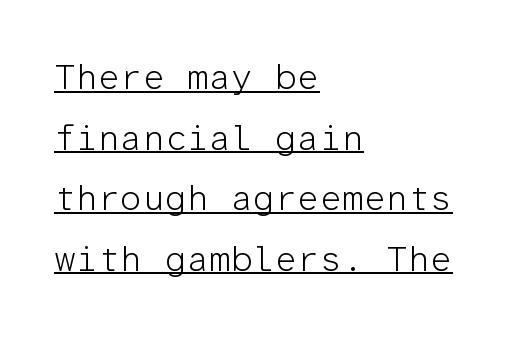
Q: Is the text bold? A: No.
Q: Is the text italic (slanted)? A: No, it is upright.
Q: Is the typeface a serif or a sans-serif typeface? A: Sans-serif.
Q: Is the text underlined? A: Yes.
Q: How is the paragraph aligned? A: Left-aligned.
Q: Is the spacing between letters normal or unusually wide? A: Normal.
Q: Width (condensed, normal, or wide)? A: Normal.
Q: Stroke contrast? A: Low.
Q: x-height? A: Medium.
Q: Monospaced? A: Yes.
